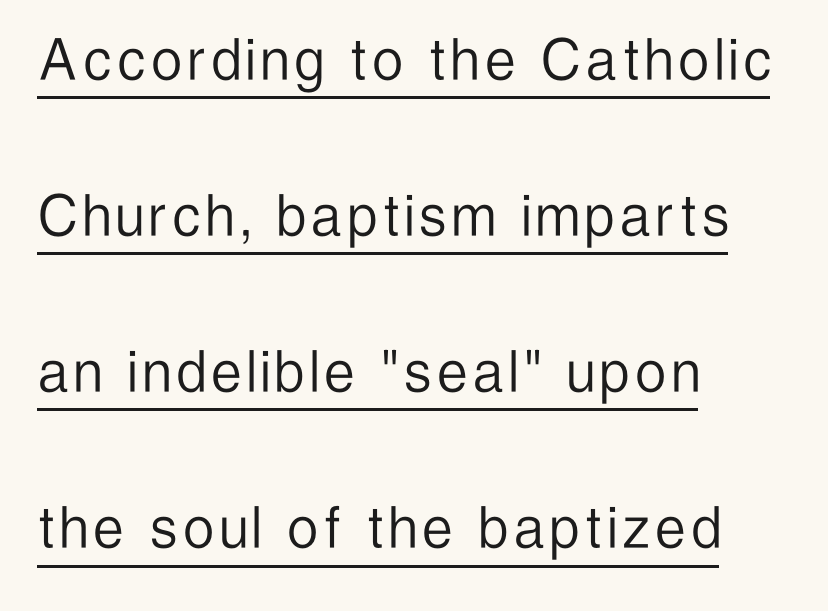
Q: Is the text bold? A: No.
Q: Is the text italic (slanted)? A: No, it is upright.
Q: Is the typeface a serif or a sans-serif typeface? A: Sans-serif.
Q: Is the text underlined? A: Yes.
Q: How is the paragraph aligned? A: Left-aligned.
Q: Is the spacing between lines tight, normal or loose? A: Loose.
Q: Width (condensed, normal, or wide)? A: Condensed.
Q: Stroke contrast? A: Low.
Q: x-height? A: Medium.
Q: Monospaced? A: No.
